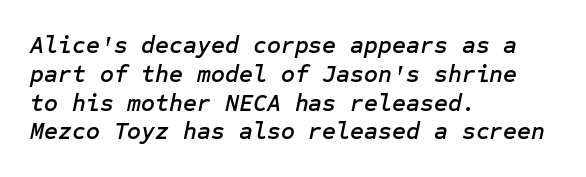
{"italic": "yes", "lean": "right", "slant_degrees": 12, "underline": "no", "align": "left", "line_spacing_ratio": 1.2, "letter_spacing": "normal", "letter_spacing_em": 0.0, "glyph_px": 24}
